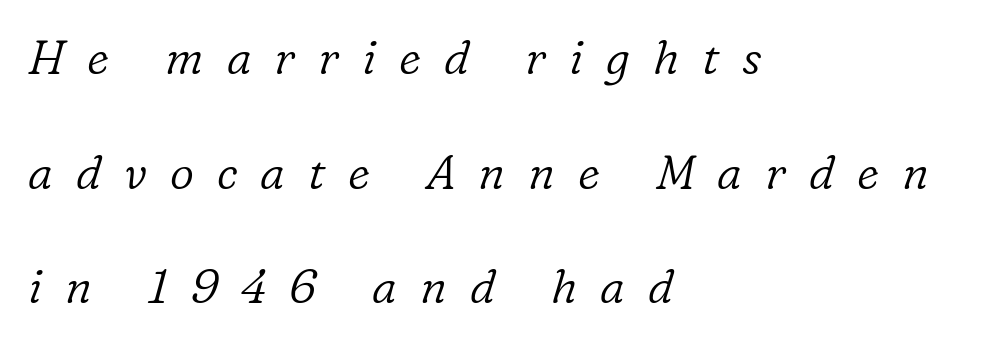
{"serif": "yes", "italic": "yes", "lean": "right", "slant_degrees": 16, "bold": "no", "weight": "light", "width": "normal", "stroke_contrast": "low", "x_height": "medium", "monospaced": "no", "underline": "no", "align": "left", "line_spacing": "loose", "line_spacing_ratio": 2.44, "letter_spacing": "wide", "letter_spacing_em": 0.49, "glyph_px": 47}
